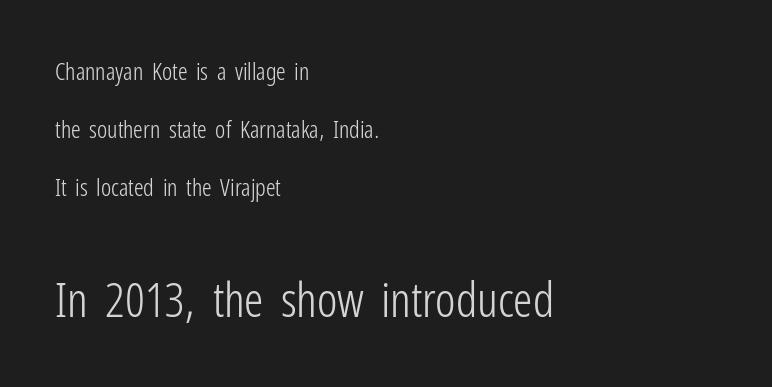
Q: Is the text bold? A: No.
Q: Is the text italic (slanted)? A: No, it is upright.
Q: Is the typeface a serif or a sans-serif typeface? A: Sans-serif.
Q: Is the text underlined? A: No.
Q: How is the paragraph aligned? A: Left-aligned.
Q: Is the spacing between letters normal or unusually wide? A: Normal.
Q: Is the spacing between lines tight, normal or loose? A: Loose.
Q: Which block of text is set in a larger size, the first (top) or the second (bottom)? A: The second (bottom) one.
Q: Width (condensed, normal, or wide)? A: Condensed.
Q: Stroke contrast? A: Low.
Q: x-height? A: Medium.
Q: Monospaced? A: No.
